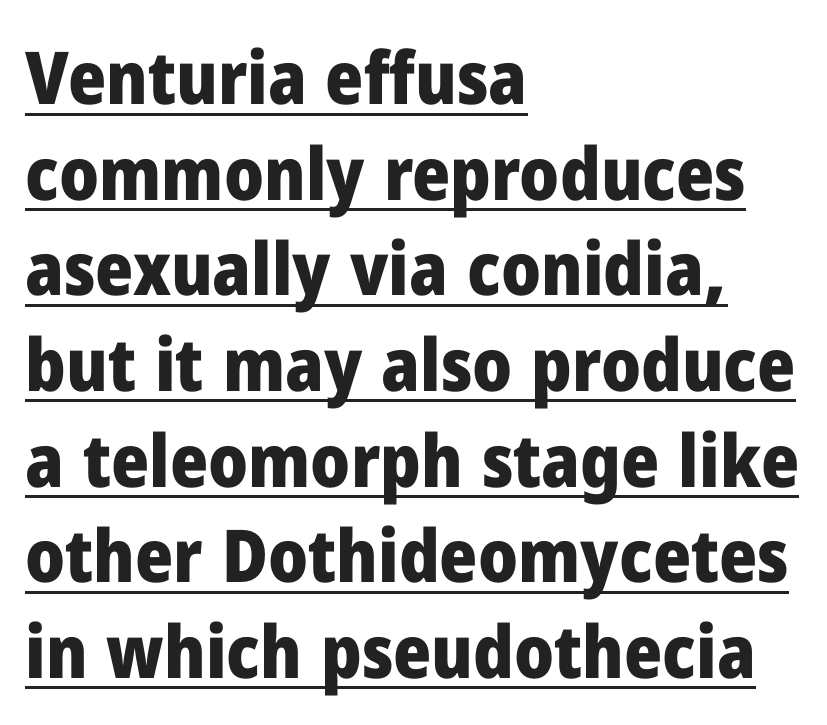
Q: Is the text bold? A: Yes.
Q: Is the text italic (slanted)? A: No, it is upright.
Q: Is the typeface a serif or a sans-serif typeface? A: Sans-serif.
Q: Is the text underlined? A: Yes.
Q: How is the paragraph aligned? A: Left-aligned.
Q: Is the spacing between letters normal or unusually wide? A: Normal.
Q: Is the spacing between lines tight, normal or loose? A: Normal.
Q: Width (condensed, normal, or wide)? A: Normal.
Q: Stroke contrast? A: Low.
Q: x-height? A: Medium.
Q: Monospaced? A: No.
